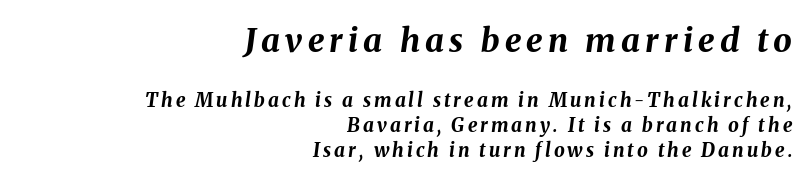
The image shows 33 px bold type, italic (leaning right); set right-aligned, normal line spacing (1.3x), not underlined; the first (top) block is 1.74x larger; medium stroke contrast and a medium x-height.
